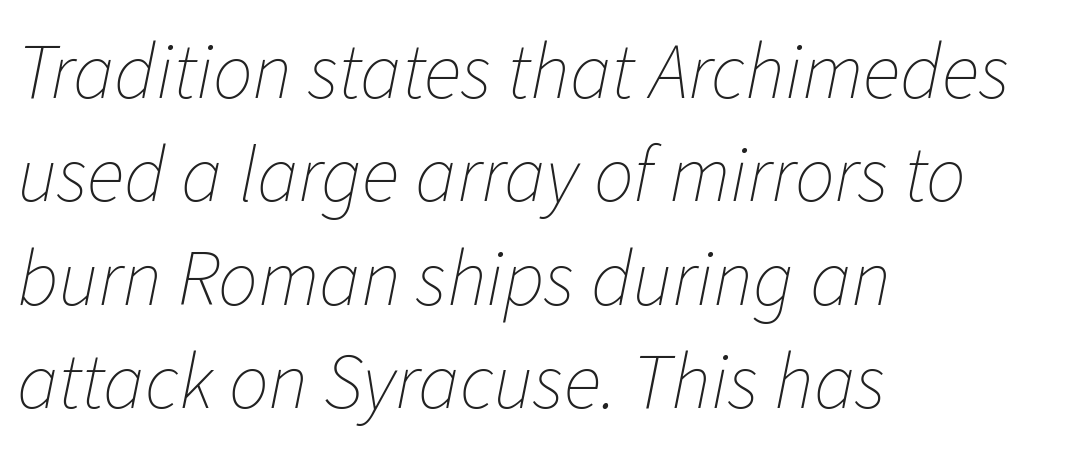
Line spacing here is normal. Plain, unruled lines of type. The passage shown is typed in a proportional face where columns would drift. It's the slanting kind of type. The ragged edge is on the right, which tells us the setting is flush left. A quiet, ordinary-to-light weight characterises the typeface.
